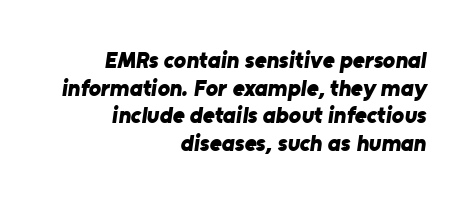
The image shows 23 px bold type; set right-aligned, line spacing 1.2x, normal letter spacing, not underlined.
